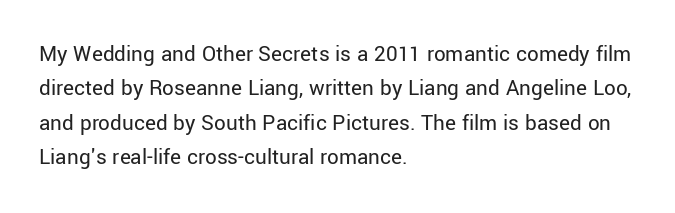
The image shows 23 px text type, upright; set left-aligned, normal line spacing (1.5x), normal letter spacing, not underlined.
